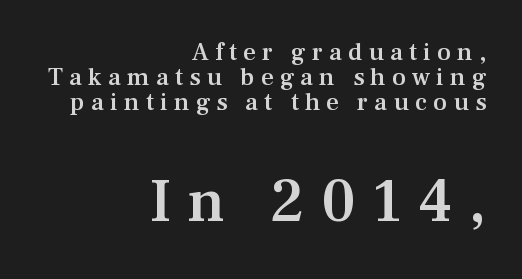
The image shows 62 px semibold serif type, upright; set right-aligned, tight line spacing (1.01x), unusually wide letter spacing (+0.25 em), not underlined; the second (bottom) block is 2.48x larger; medium stroke contrast and a medium x-height.
